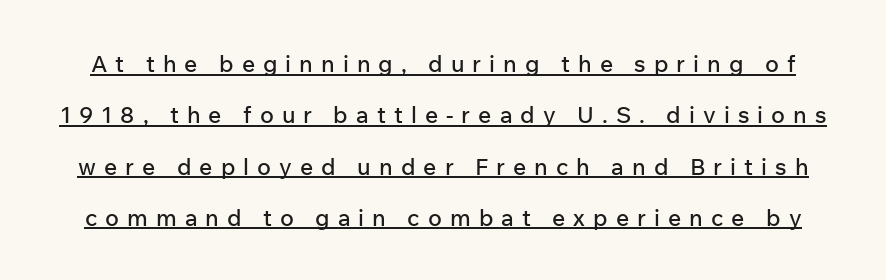
Q: Is the text italic (slanted)? A: No, it is upright.
Q: Is the text underlined? A: Yes.
Q: Is the spacing between letters normal or unusually wide? A: Unusually wide.
Q: Is the spacing between lines tight, normal or loose? A: Loose.
